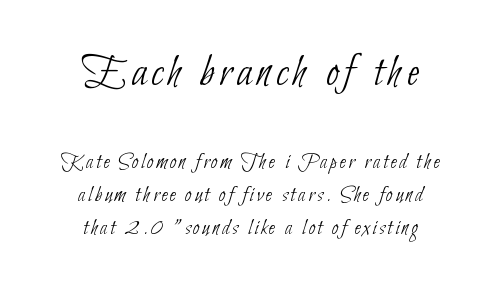
The image shows 46 px thin, condensed sans-serif type; set centered, normal line spacing (1.44x), not underlined; the first (top) block is 2.0x larger; low stroke contrast and a small x-height.
